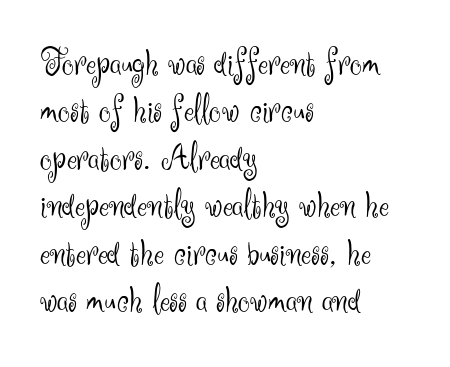
The image shows 38 px light sans-serif type, upright; set left-aligned, normal line spacing (1.25x), normal letter spacing, not underlined; medium stroke contrast and a small x-height.
